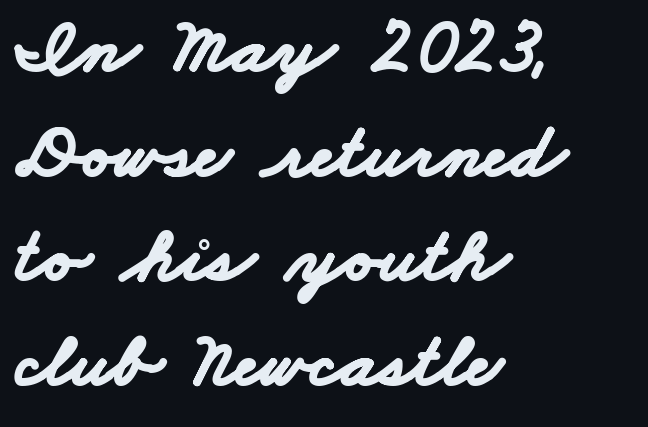
Spacing verdict: proportional, widths tailored to each character. Stroke terminals: plain, sans-serif. Students, observe: this is what conventionally led text looks like. Characters follow at the spacing the type designer built in. This rendering features lettering with no underline. Typographic density is high because the face is bold.
